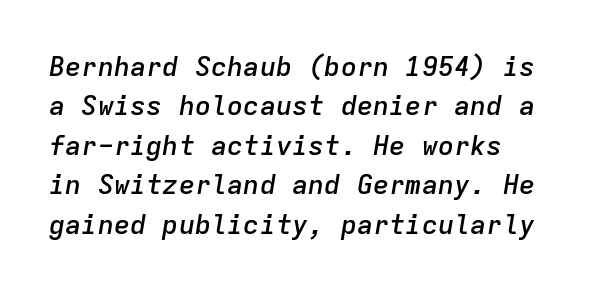
Q: Is the text bold? A: Semi-bold.
Q: Is the text italic (slanted)? A: Yes, it leans right by about 9 degrees.
Q: Is the text underlined? A: No.
Q: Is the spacing between letters normal or unusually wide? A: Normal.
Q: Is the spacing between lines tight, normal or loose? A: Normal.
